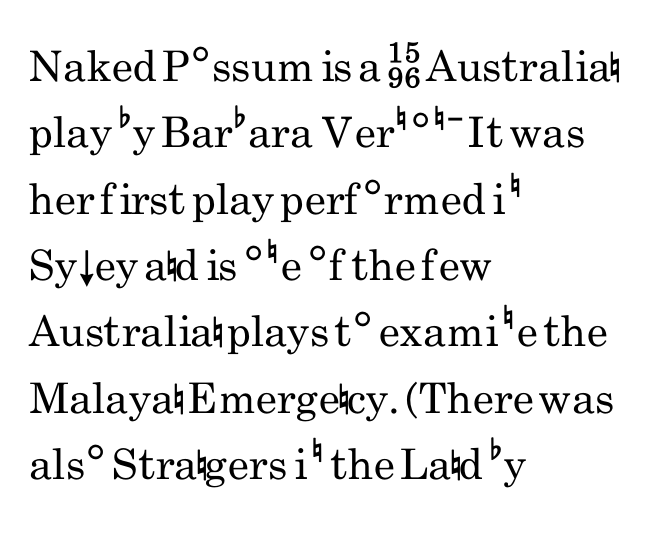
Spacing verdict: proportional, widths tailored to each character. To sum up the face: it is a sans, with no serifs. Anything drawn beneath the words? Only blank space. Leading: standard. These lines keep a tight, regular rhythm from letter to letter.
